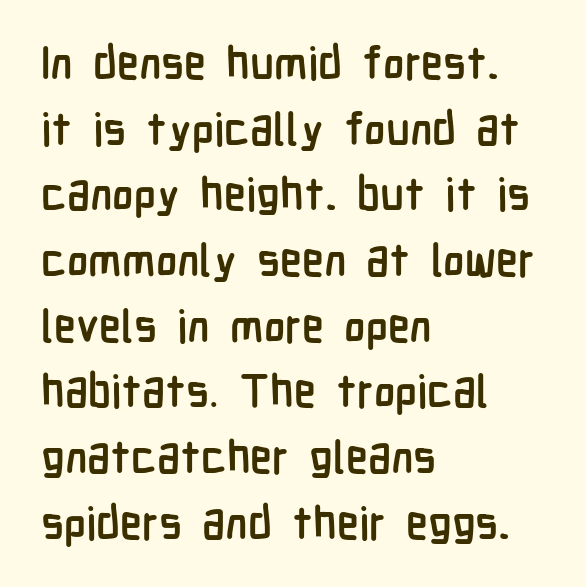
The image shows 45 px semibold, condensed sans-serif type, upright; set left-aligned, normal line spacing (1.46x), normal letter spacing, not underlined; low stroke contrast and a medium x-height.
